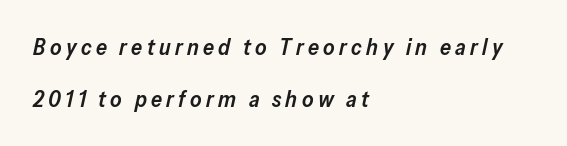
{"italic": "yes", "lean": "right", "slant_degrees": 13, "bold": "semi", "underline": "no", "align": "left", "line_spacing": "loose", "line_spacing_ratio": 2.35, "letter_spacing": "wide", "letter_spacing_em": 0.2, "glyph_px": 22}
